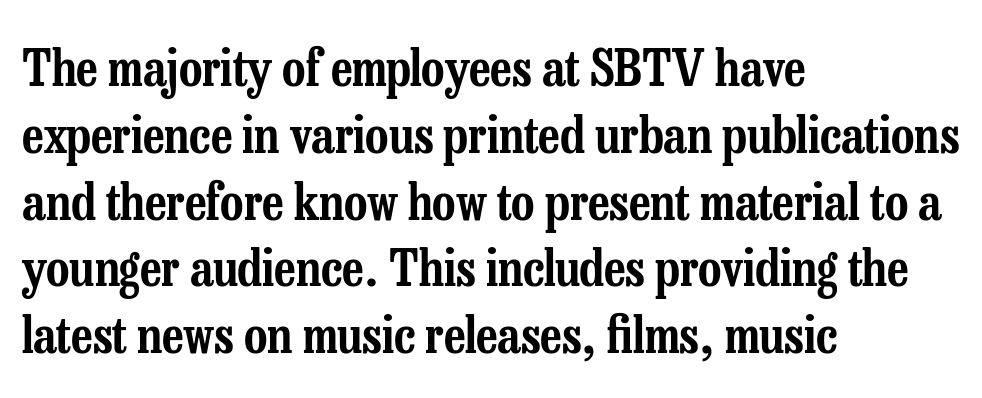
Q: Is the text italic (slanted)? A: No, it is upright.
Q: Is the typeface a serif or a sans-serif typeface? A: Serif.
Q: Is the text underlined? A: No.
Q: How is the paragraph aligned? A: Left-aligned.
Q: Is the spacing between letters normal or unusually wide? A: Normal.
Q: Is the spacing between lines tight, normal or loose? A: Normal.
Q: Width (condensed, normal, or wide)? A: Condensed.
Q: Stroke contrast? A: Low.
Q: x-height? A: Medium.
Q: Monospaced? A: No.
